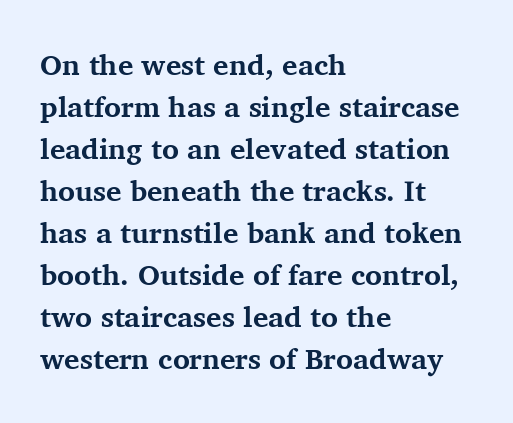
The image shows 29 px bold serif type, upright; set left-aligned, normal line spacing (1.45x), normal letter spacing, not underlined; medium stroke contrast and a medium x-height.
